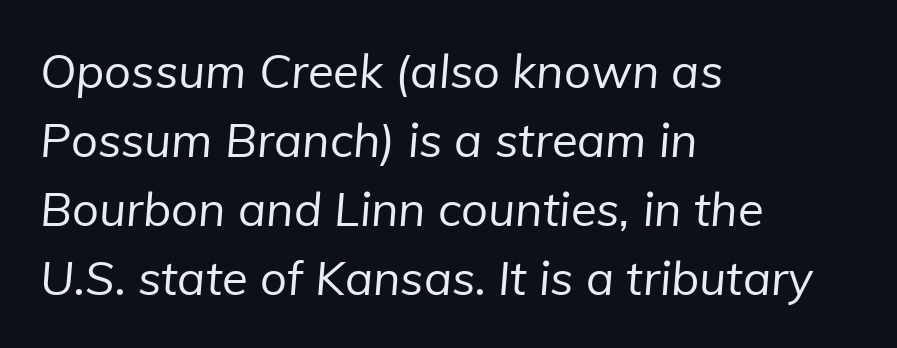
Q: Is the text bold? A: No.
Q: Is the typeface a serif or a sans-serif typeface? A: Sans-serif.
Q: Is the text underlined? A: No.
Q: How is the paragraph aligned? A: Left-aligned.
Q: Is the spacing between letters normal or unusually wide? A: Normal.
Q: Is the spacing between lines tight, normal or loose? A: Normal.
Q: Width (condensed, normal, or wide)? A: Normal.
Q: Stroke contrast? A: Low.
Q: x-height? A: Medium.
Q: Monospaced? A: No.
